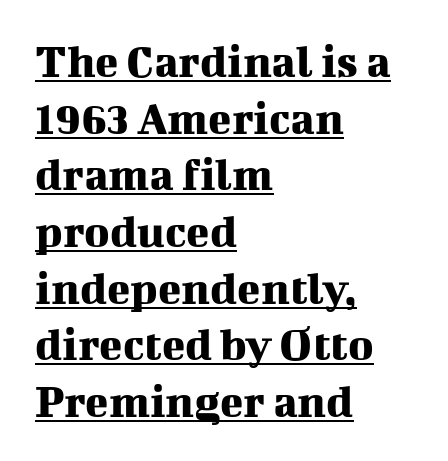
{"serif": "yes", "italic": "no", "width": "normal", "stroke_contrast": "medium", "x_height": "medium", "monospaced": "no", "underline": "yes", "align": "left", "line_spacing_ratio": 1.18, "letter_spacing": "normal", "letter_spacing_em": 0.0, "glyph_px": 48}
